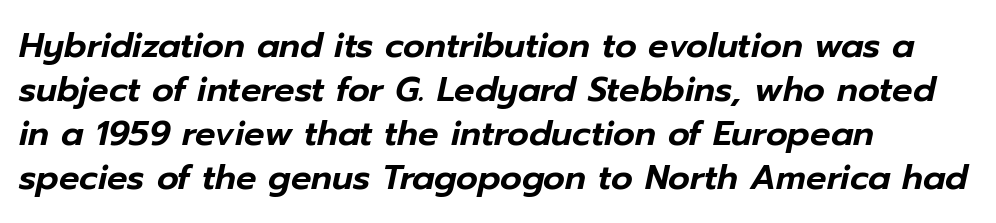
The image shows 34 px text type, italic (leaning right); set left-aligned, normal line spacing (1.29x), normal letter spacing, not underlined; low stroke contrast and a medium x-height.
